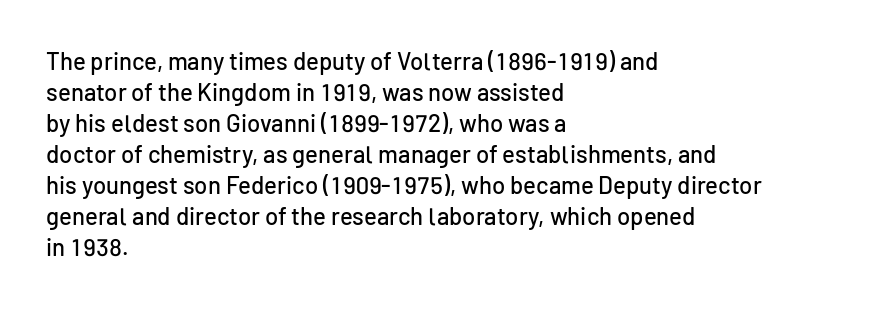
The image shows 24 px text type, upright; set left-aligned, normal line spacing (1.29x), normal letter spacing, not underlined.
